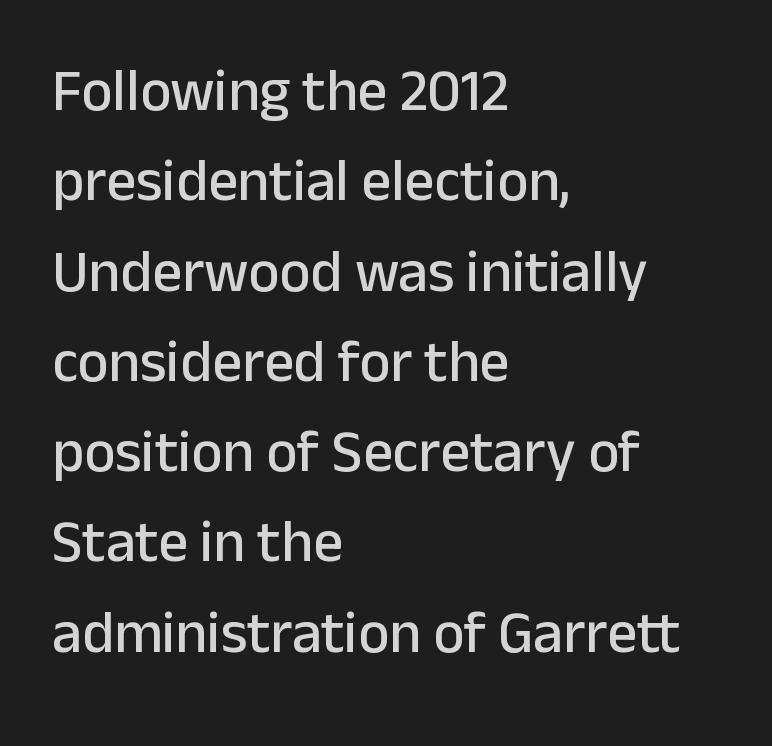
Q: Is the text italic (slanted)? A: No, it is upright.
Q: Is the typeface a serif or a sans-serif typeface? A: Sans-serif.
Q: Is the text underlined? A: No.
Q: How is the paragraph aligned? A: Left-aligned.
Q: Is the spacing between letters normal or unusually wide? A: Normal.
Q: Is the spacing between lines tight, normal or loose? A: Normal.
Q: Width (condensed, normal, or wide)? A: Normal.
Q: Stroke contrast? A: Low.
Q: x-height? A: Medium.
Q: Monospaced? A: No.
